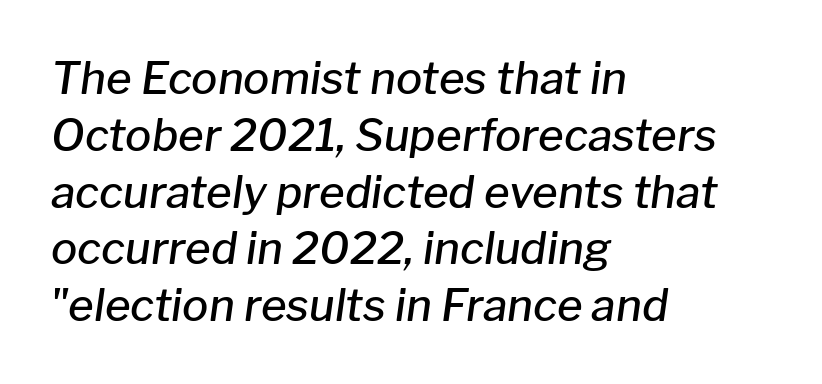
{"italic": "yes", "lean": "right", "slant_degrees": 8, "bold": "semi", "weight": "semibold", "width": "normal", "stroke_contrast": "low", "x_height": "medium", "monospaced": "no", "underline": "no", "align": "left", "line_spacing": "normal", "line_spacing_ratio": 1.29, "letter_spacing": "normal", "letter_spacing_em": 0.0, "glyph_px": 44}
